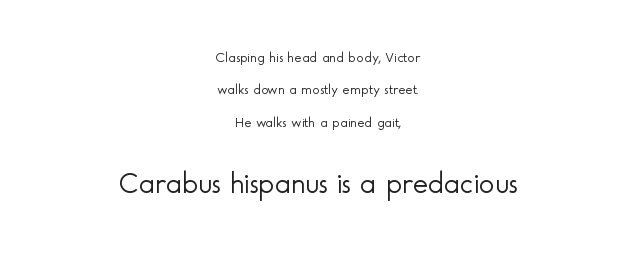
The image shows 29 px light sans-serif type, upright; set centered, loose line spacing (2.31x), normal letter spacing, not underlined; the second (bottom) block is 2.07x larger; a small x-height.
